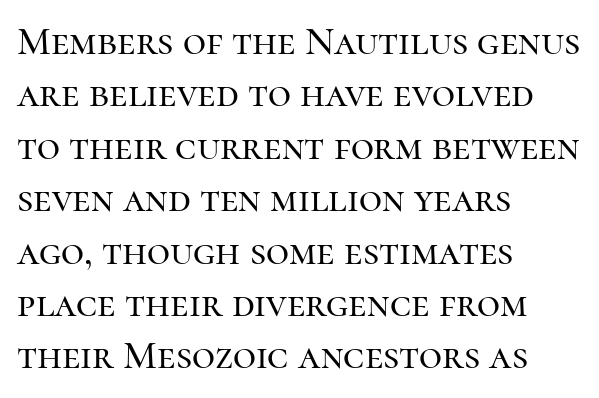
Quick note: underline off. The passage shown is typed in a proportional face where columns would drift. Rows of type keep a routine distance in the vertical direction. Horizontal alignment here is leftward, the default for most running prose.
